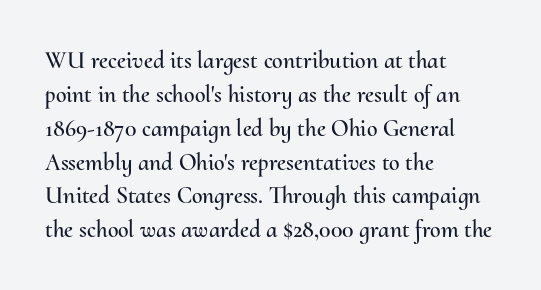
The image shows 24 px text type, upright; set left-aligned, normal line spacing (1.41x), normal letter spacing, not underlined.
